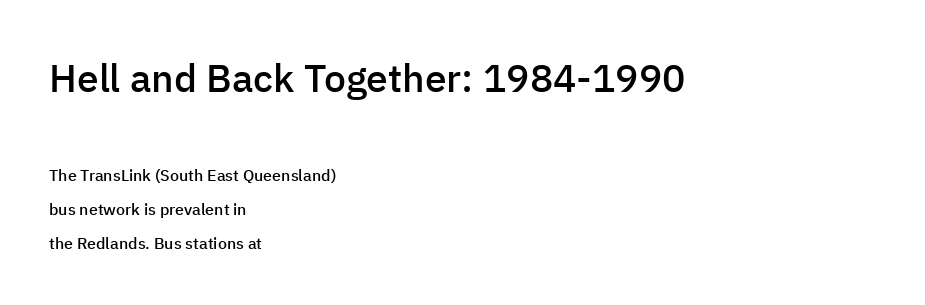
Q: Is the text bold? A: Semi-bold.
Q: Is the text italic (slanted)? A: No, it is upright.
Q: Is the typeface a serif or a sans-serif typeface? A: Sans-serif.
Q: Is the text underlined? A: No.
Q: How is the paragraph aligned? A: Left-aligned.
Q: Is the spacing between letters normal or unusually wide? A: Normal.
Q: Is the spacing between lines tight, normal or loose? A: Loose.
Q: Which block of text is set in a larger size, the first (top) or the second (bottom)? A: The first (top) one.
Q: Width (condensed, normal, or wide)? A: Normal.
Q: Stroke contrast? A: Low.
Q: x-height? A: Medium.
Q: Monospaced? A: No.
